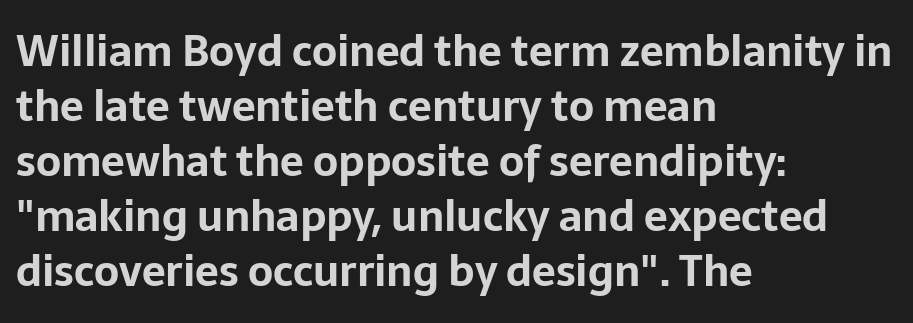
Q: Is the text bold? A: Yes.
Q: Is the text italic (slanted)? A: No, it is upright.
Q: Is the typeface a serif or a sans-serif typeface? A: Sans-serif.
Q: Is the text underlined? A: No.
Q: How is the paragraph aligned? A: Left-aligned.
Q: Is the spacing between letters normal or unusually wide? A: Normal.
Q: Is the spacing between lines tight, normal or loose? A: Normal.
Q: Width (condensed, normal, or wide)? A: Normal.
Q: Stroke contrast? A: Low.
Q: x-height? A: Medium.
Q: Monospaced? A: No.
